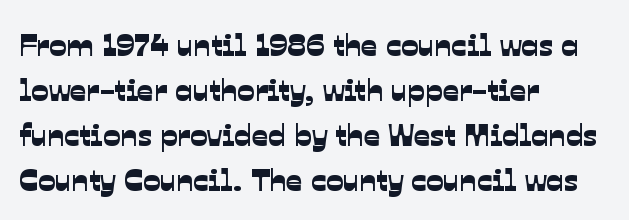
Students, observe: this is what conventionally led text looks like. The face used here is proportionally spaced, like ordinary book or web type. Glyph-to-glyph distance matches everyday printed text. These lines are set flush left with a ragged right edge. This sample uses a sans-serif face.
